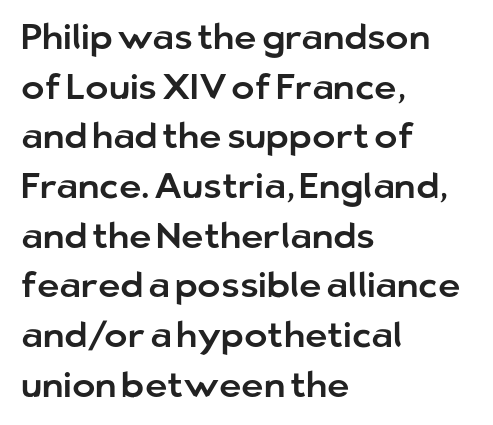
The image shows 35 px sans-serif type, upright; set left-aligned, normal line spacing (1.42x), normal letter spacing, not underlined; low stroke contrast and a medium x-height.
